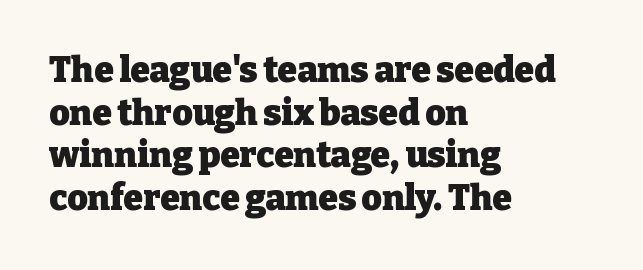
A typesetter would call this proportional, since set widths differ per character. No italicization has been applied; the sample stays upright. Inter-character spacing is left at the font's built-in metrics. Pretty heavy lettering here — definitely bold.
